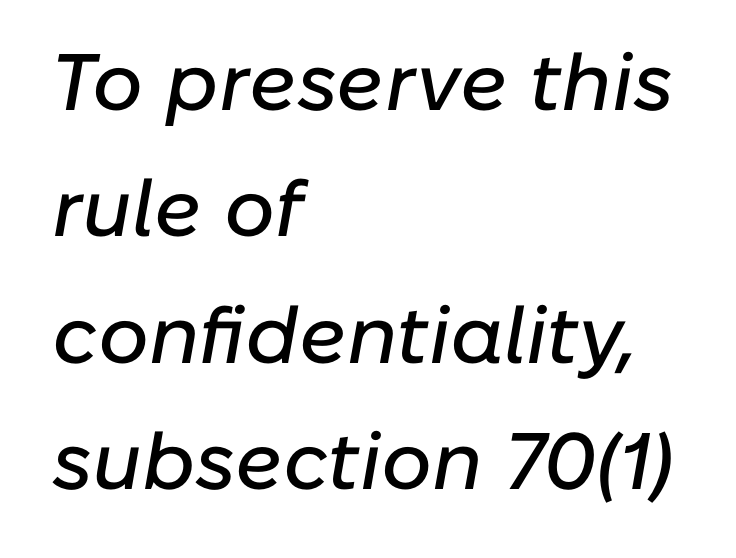
{"italic": "yes", "lean": "right", "slant_degrees": 10, "width": "normal", "stroke_contrast": "low", "x_height": "medium", "monospaced": "no", "underline": "no", "align": "left", "line_spacing": "normal", "line_spacing_ratio": 1.58, "letter_spacing": "normal", "letter_spacing_em": 0.0, "glyph_px": 80}
